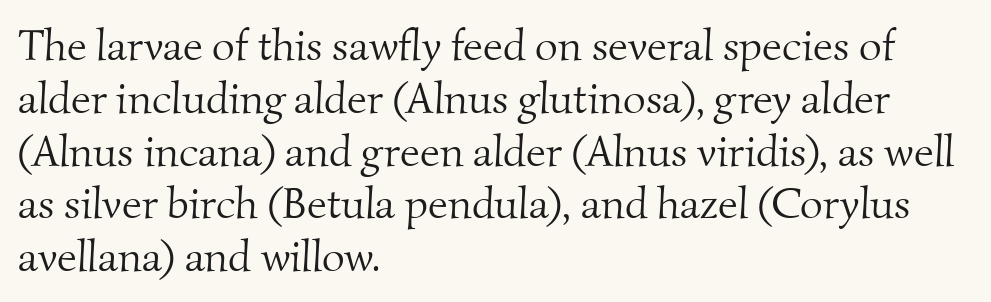
Reading down the block, your eye returns to a fixed left position each line. Font category for this specimen: serif. The weight would be labelled regular, book, light, or lighter still. The passage shown is typed in a proportional face where columns would drift. Does extra space separate the letters? No, they use regular spacing.
